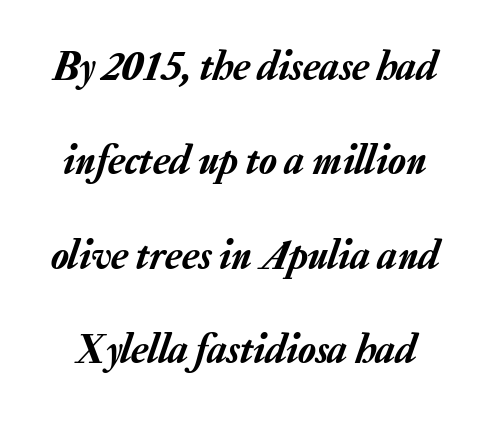
Q: Is the text italic (slanted)? A: Yes, it leans right by about 20 degrees.
Q: Is the text underlined? A: No.
Q: Is the spacing between letters normal or unusually wide? A: Normal.
Q: Is the spacing between lines tight, normal or loose? A: Loose.
Q: Width (condensed, normal, or wide)? A: Normal.
Q: Stroke contrast? A: Low.
Q: x-height? A: Medium.
Q: Monospaced? A: No.
